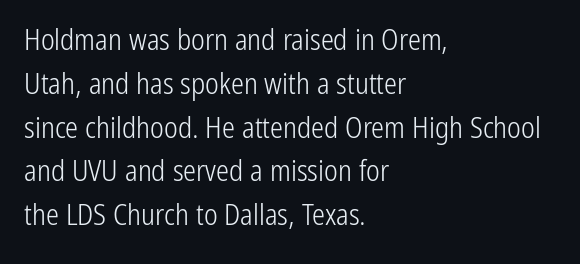
{"serif": "no", "italic": "no", "bold": "no", "weight": "light", "width": "condensed", "stroke_contrast": "low", "x_height": "medium", "monospaced": "no", "underline": "no", "align": "left", "line_spacing": "normal", "line_spacing_ratio": 1.51, "letter_spacing": "normal", "letter_spacing_em": 0.0, "glyph_px": 29}
